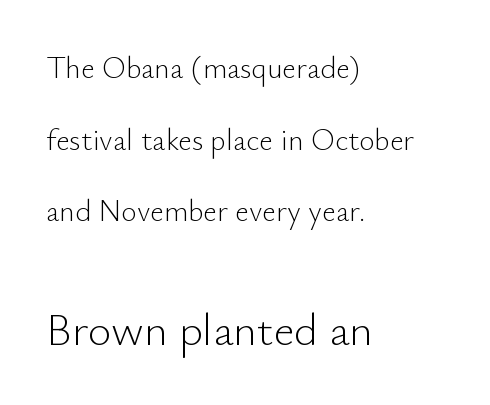
Q: Is the text bold? A: No.
Q: Is the text italic (slanted)? A: No, it is upright.
Q: Is the typeface a serif or a sans-serif typeface? A: Sans-serif.
Q: Is the text underlined? A: No.
Q: How is the paragraph aligned? A: Left-aligned.
Q: Is the spacing between letters normal or unusually wide? A: Normal.
Q: Is the spacing between lines tight, normal or loose? A: Loose.
Q: Which block of text is set in a larger size, the first (top) or the second (bottom)? A: The second (bottom) one.
Q: Width (condensed, normal, or wide)? A: Normal.
Q: Stroke contrast? A: Low.
Q: x-height? A: Small.
Q: Monospaced? A: No.
